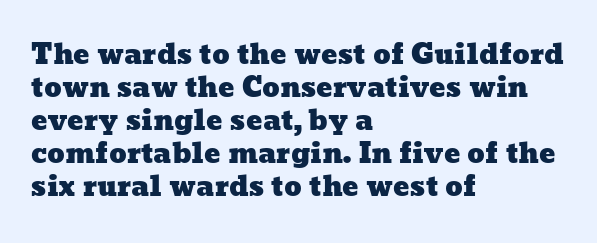
The image shows 27 px text type; set left-aligned, line spacing 1.22x, normal letter spacing, not underlined.
